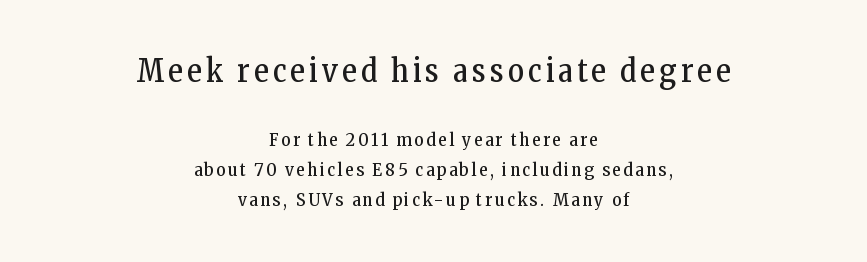
Q: Is the text bold? A: No.
Q: Is the text italic (slanted)? A: No, it is upright.
Q: Is the typeface a serif or a sans-serif typeface? A: Serif.
Q: Is the text underlined? A: No.
Q: How is the paragraph aligned? A: Centered.
Q: Is the spacing between lines tight, normal or loose? A: Normal.
Q: Which block of text is set in a larger size, the first (top) or the second (bottom)? A: The first (top) one.
Q: Width (condensed, normal, or wide)? A: Condensed.
Q: Stroke contrast? A: Low.
Q: x-height? A: Medium.
Q: Monospaced? A: No.
